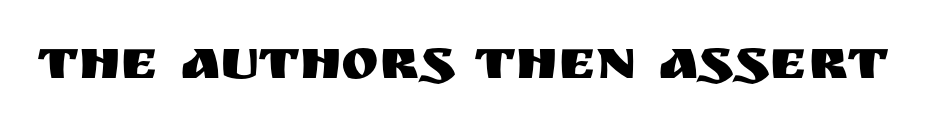
Q: Is the text italic (slanted)? A: No, it is upright.
Q: Is the typeface a serif or a sans-serif typeface? A: Sans-serif.
Q: Is the text underlined? A: No.
Q: Is the spacing between letters normal or unusually wide? A: Normal.
Q: Width (condensed, normal, or wide)? A: Normal.
Q: Stroke contrast? A: Medium.
Q: x-height? A: Large.
Q: Monospaced? A: No.
